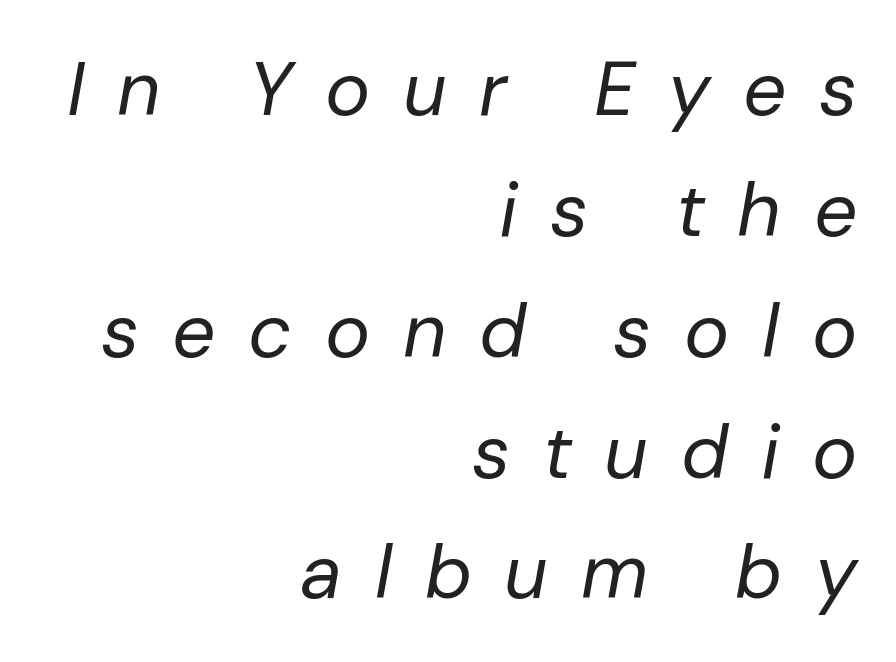
{"italic": "yes", "lean": "right", "slant_degrees": 10, "bold": "no", "weight": "regular", "width": "normal", "stroke_contrast": "low", "x_height": "medium", "monospaced": "no", "underline": "no", "align": "right", "line_spacing": "normal", "line_spacing_ratio": 1.59, "letter_spacing": "wide", "letter_spacing_em": 0.43, "glyph_px": 76}
